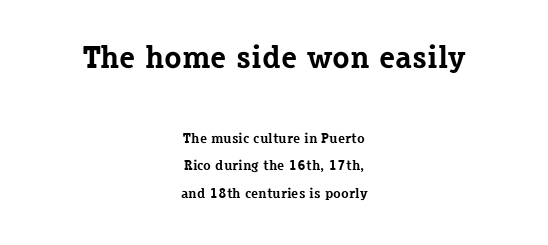
{"serif": "yes", "italic": "no", "bold": "yes", "weight": "bold", "width": "normal", "stroke_contrast": "low", "x_height": "medium", "monospaced": "no", "underline": "no", "align": "center", "line_spacing": "loose", "line_spacing_ratio": 1.95, "letter_spacing": "normal", "letter_spacing_em": 0.0, "larger_block": "first", "size_ratio": 2.29, "glyph_px": 32}
